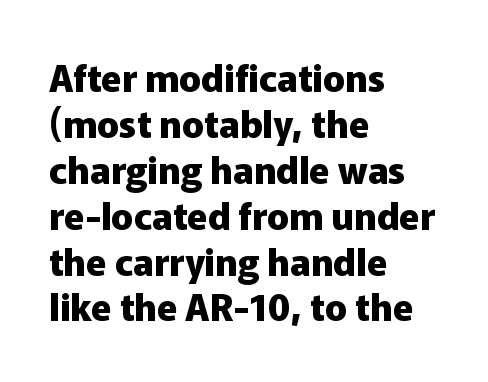
What kind of face is this? One without serifs — a sans. Anything drawn beneath the words? Only blank space. Heft: maximum for text — a bold. In terms of letterspacing, this is plain default setting.
